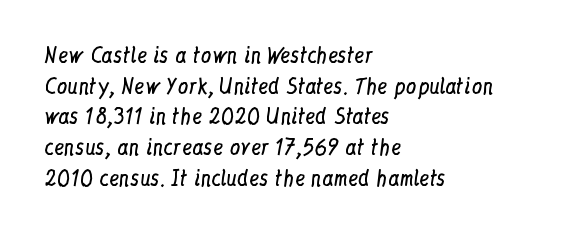
The image shows 21 px text type; set left-aligned, normal line spacing (1.46x), normal letter spacing, not underlined.
